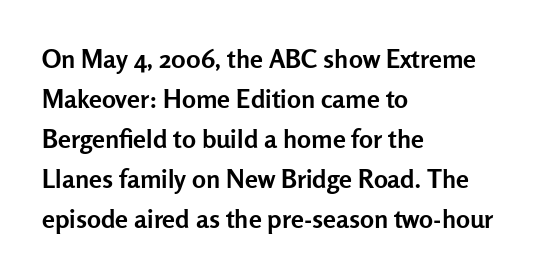
{"italic": "no", "bold": "yes", "underline": "no", "align": "left", "line_spacing": "normal", "line_spacing_ratio": 1.54, "letter_spacing": "normal", "letter_spacing_em": 0.0, "glyph_px": 26}
